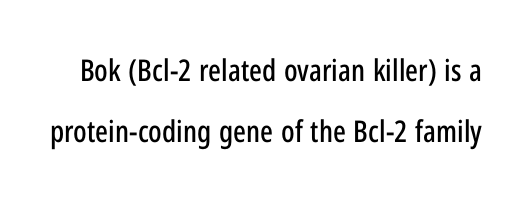
Q: Is the text italic (slanted)? A: No, it is upright.
Q: Is the typeface a serif or a sans-serif typeface? A: Sans-serif.
Q: Is the text underlined? A: No.
Q: Is the spacing between letters normal or unusually wide? A: Normal.
Q: Is the spacing between lines tight, normal or loose? A: Loose.
Q: Width (condensed, normal, or wide)? A: Condensed.
Q: Stroke contrast? A: Low.
Q: x-height? A: Medium.
Q: Monospaced? A: No.
